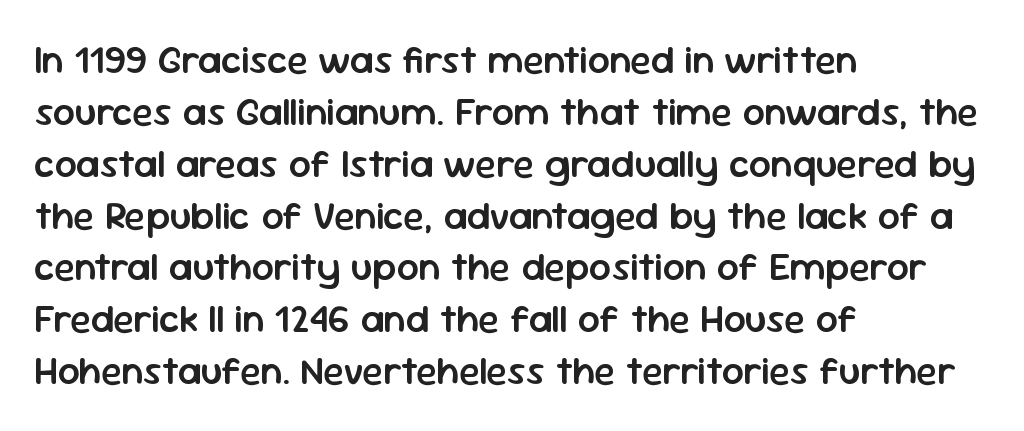
Q: Is the text bold? A: Semi-bold.
Q: Is the text italic (slanted)? A: No, it is upright.
Q: Is the typeface a serif or a sans-serif typeface? A: Sans-serif.
Q: Is the text underlined? A: No.
Q: How is the paragraph aligned? A: Left-aligned.
Q: Is the spacing between letters normal or unusually wide? A: Normal.
Q: Is the spacing between lines tight, normal or loose? A: Normal.
Q: Width (condensed, normal, or wide)? A: Normal.
Q: Stroke contrast? A: Low.
Q: x-height? A: Medium.
Q: Monospaced? A: No.
